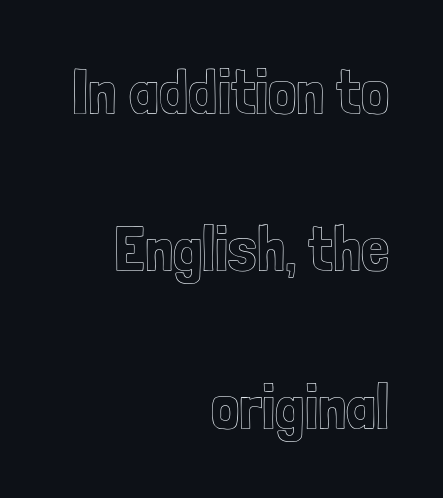
Q: Is the text italic (slanted)? A: No, it is upright.
Q: Is the text underlined? A: No.
Q: How is the paragraph aligned? A: Right-aligned.
Q: Is the spacing between letters normal or unusually wide? A: Normal.
Q: Is the spacing between lines tight, normal or loose? A: Loose.
Q: Width (condensed, normal, or wide)? A: Condensed.
Q: x-height? A: Medium.
Q: Monospaced? A: No.
